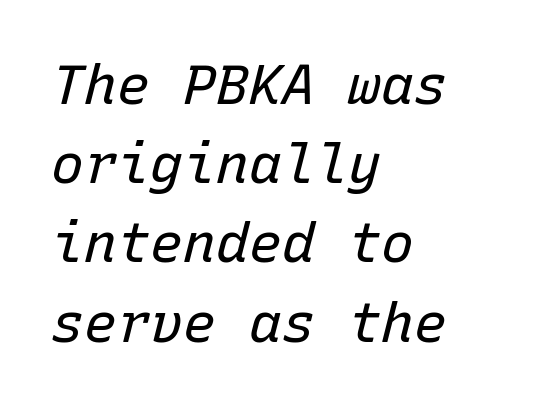
The image shows 55 px regular-weight type, italic (leaning right), monospaced; set left-aligned, normal line spacing (1.44x), normal letter spacing, not underlined; low stroke contrast and a medium x-height.
